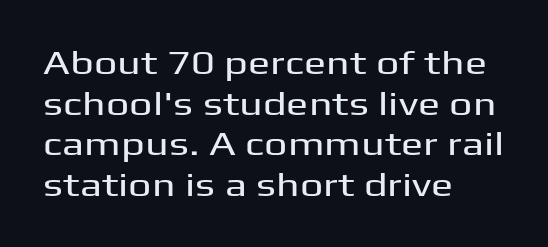
The image shows 33 px wide sans-serif type, upright; set left-aligned, line spacing 1.23x, normal letter spacing, not underlined; medium stroke contrast and a medium x-height.
